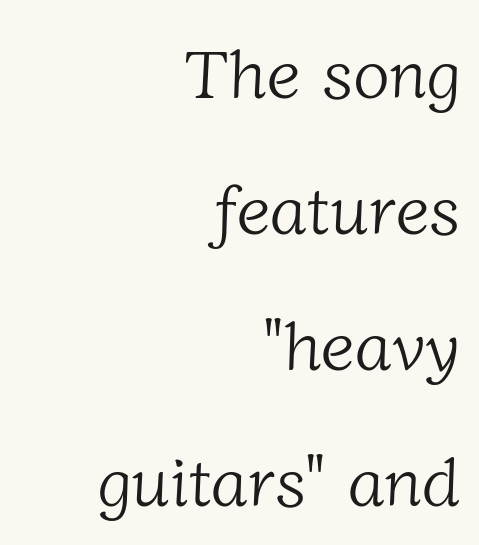
Q: Is the text bold? A: No.
Q: Is the typeface a serif or a sans-serif typeface? A: Serif.
Q: Is the text underlined? A: No.
Q: How is the paragraph aligned? A: Right-aligned.
Q: Is the spacing between letters normal or unusually wide? A: Normal.
Q: Is the spacing between lines tight, normal or loose? A: Loose.
Q: Width (condensed, normal, or wide)? A: Normal.
Q: Stroke contrast? A: Low.
Q: x-height? A: Medium.
Q: Monospaced? A: No.
